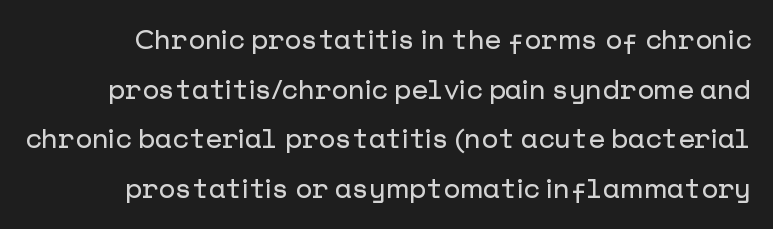
The image shows 27 px text type, upright; set line spacing 1.84x, normal letter spacing, not underlined.
